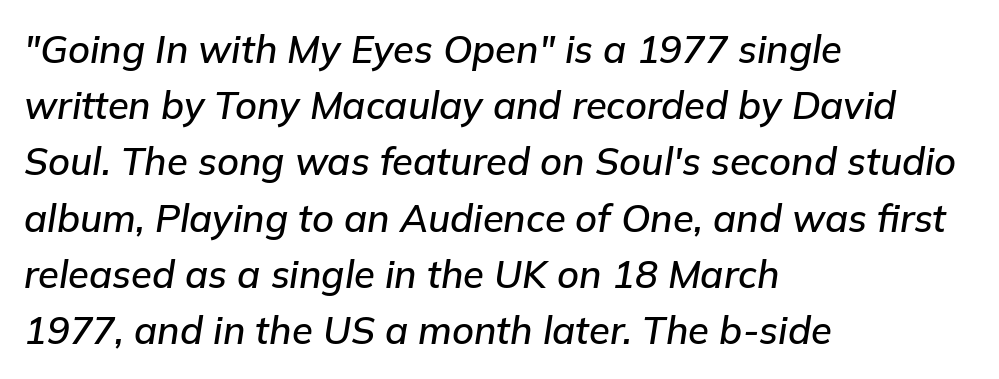
The image shows 38 px text type, italic (leaning right); set left-aligned, normal line spacing (1.48x), normal letter spacing, not underlined; low stroke contrast and a medium x-height.
